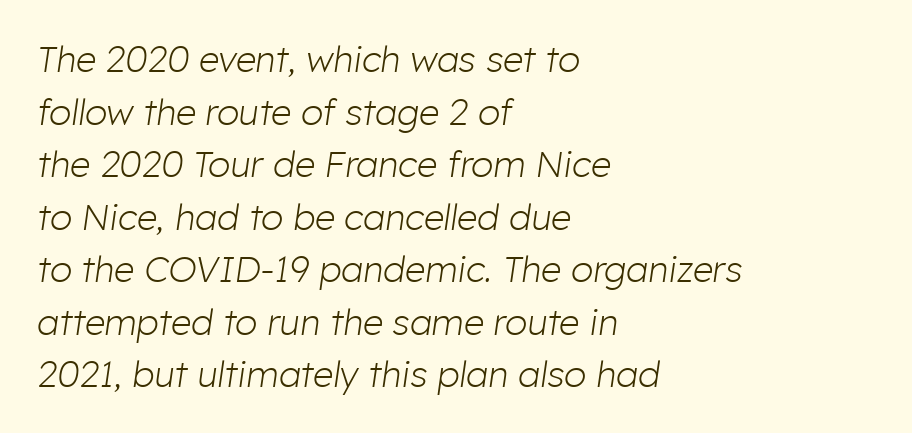
The image shows 36 px light type, italic (leaning right); set left-aligned, normal line spacing (1.46x), normal letter spacing, not underlined; low stroke contrast and a medium x-height.
